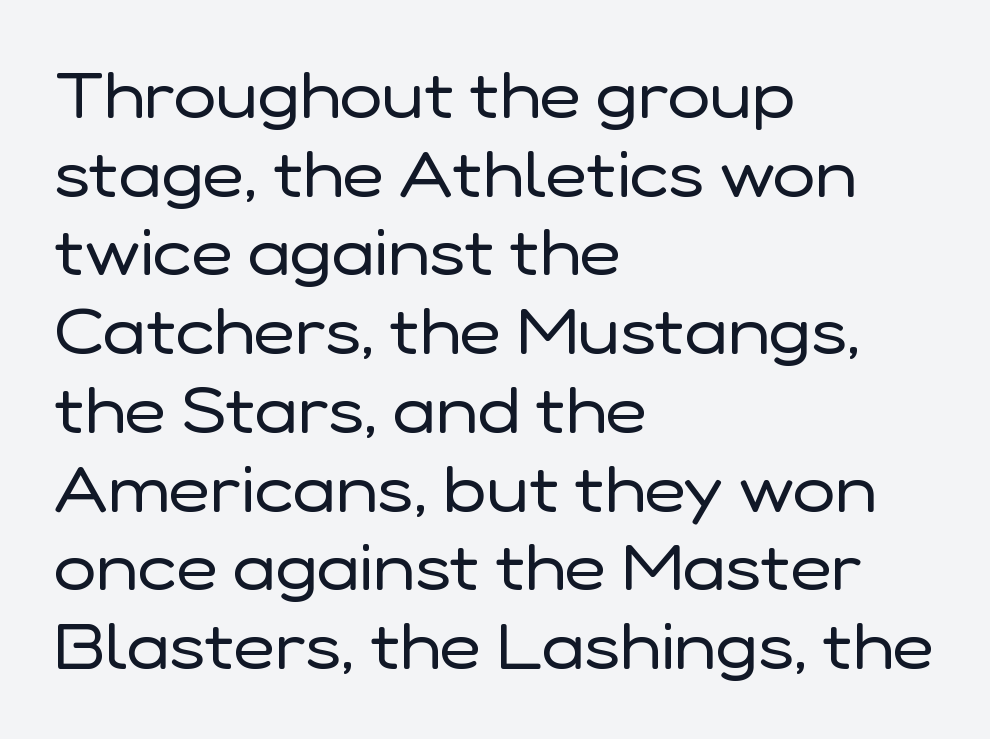
Q: Is the text bold? A: No.
Q: Is the text italic (slanted)? A: No, it is upright.
Q: Is the typeface a serif or a sans-serif typeface? A: Sans-serif.
Q: Is the text underlined? A: No.
Q: How is the paragraph aligned? A: Left-aligned.
Q: Is the spacing between letters normal or unusually wide? A: Normal.
Q: Width (condensed, normal, or wide)? A: Normal.
Q: Stroke contrast? A: Low.
Q: x-height? A: Medium.
Q: Monospaced? A: No.
